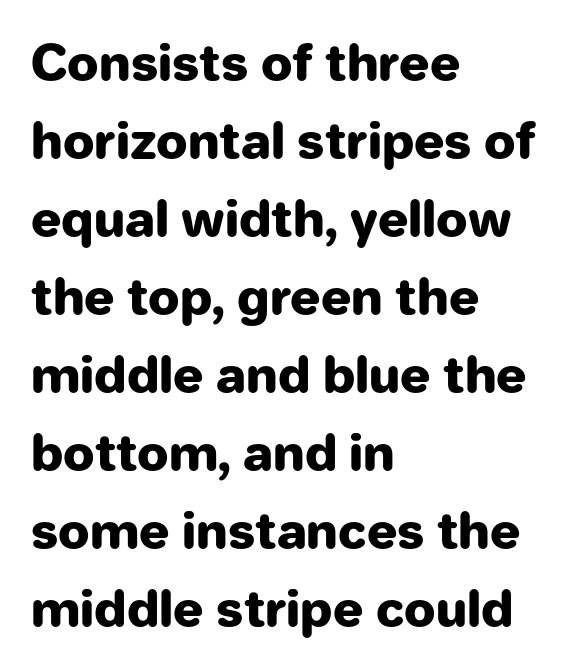
Q: Is the text bold? A: Yes.
Q: Is the text italic (slanted)? A: No, it is upright.
Q: Is the typeface a serif or a sans-serif typeface? A: Sans-serif.
Q: Is the text underlined? A: No.
Q: How is the paragraph aligned? A: Left-aligned.
Q: Is the spacing between letters normal or unusually wide? A: Normal.
Q: Is the spacing between lines tight, normal or loose? A: Normal.
Q: Width (condensed, normal, or wide)? A: Normal.
Q: Stroke contrast? A: Low.
Q: x-height? A: Medium.
Q: Monospaced? A: No.
